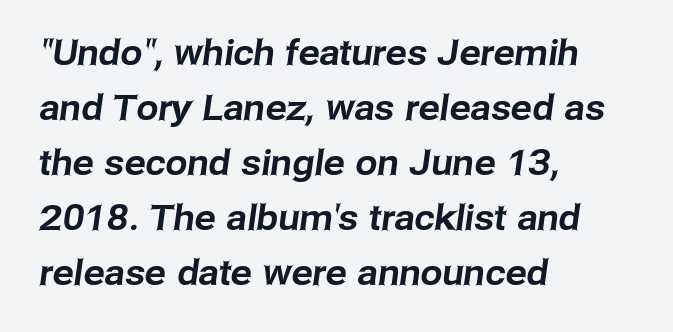
The glyphs are unaccompanied by any horizontal stroke below them. The rendering uses a moderate line-height, typical for paragraphs. Is this a fixed-width face? No — the glyphs have proportional, varying widths. The rendering shows plain stroke endings on the letterforms — a sans-serif design. If you drew a ruler down the left edge, every line would touch it. The gaps between neighbouring characters are ordinary and unremarkable.
